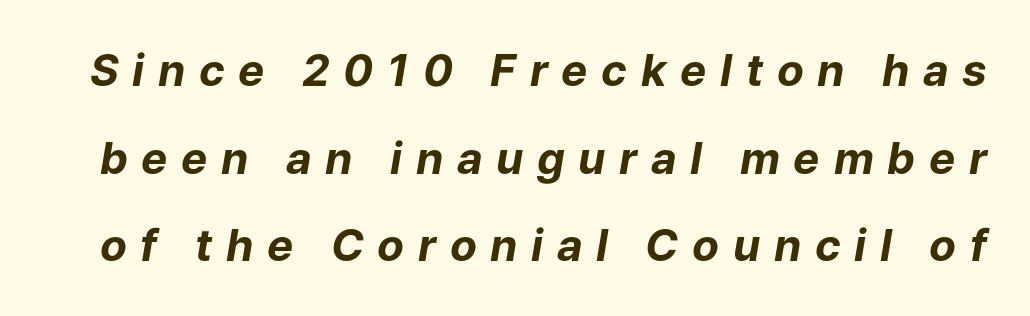
{"italic": "yes", "lean": "right", "slant_degrees": 9, "bold": "yes", "weight": "bold", "width": "normal", "stroke_contrast": "low", "x_height": "medium", "monospaced": "no", "underline": "no", "line_spacing": "loose", "line_spacing_ratio": 1.99, "letter_spacing": "wide", "letter_spacing_em": 0.31, "glyph_px": 44}
